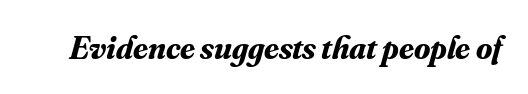
Nobody drew a line under any word here. Is the type slanted? Yes — the strokes lean at a clear angle. Varying glyph widths throughout — classic text-font behaviour. The face used here is seriffed, in the tradition of book romans. The rendering uses a bold face; every stroke is thick and dark. The rendering keeps characters at their native spacing.
